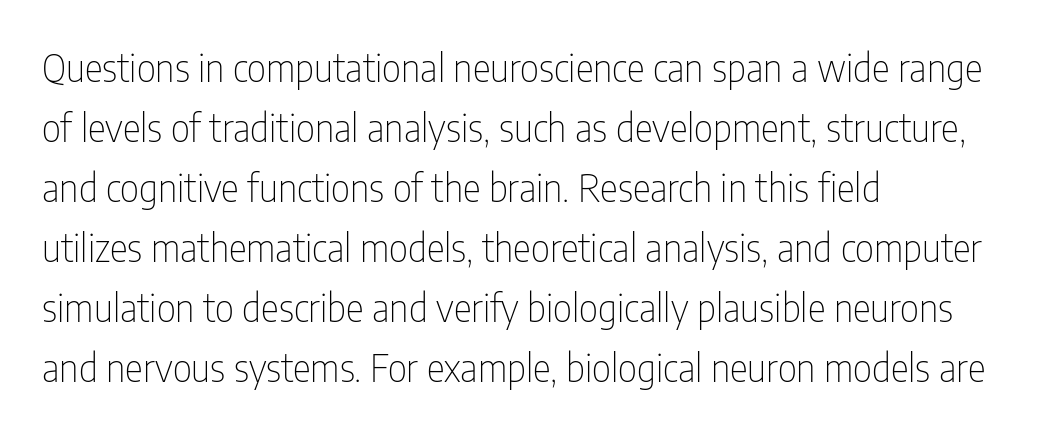
The image shows 38 px thin, condensed sans-serif type, upright; set left-aligned, normal line spacing (1.58x), normal letter spacing, not underlined; low stroke contrast and a medium x-height.
